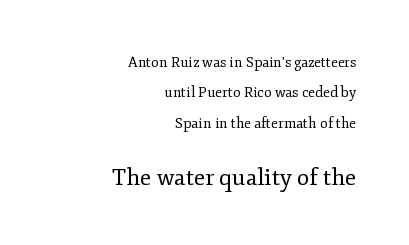
{"italic": "no", "bold": "no", "underline": "no", "align": "right", "line_spacing": "loose", "line_spacing_ratio": 2.17, "letter_spacing": "normal", "letter_spacing_em": 0.0, "larger_block": "second", "size_ratio": 1.64, "glyph_px": 23}
